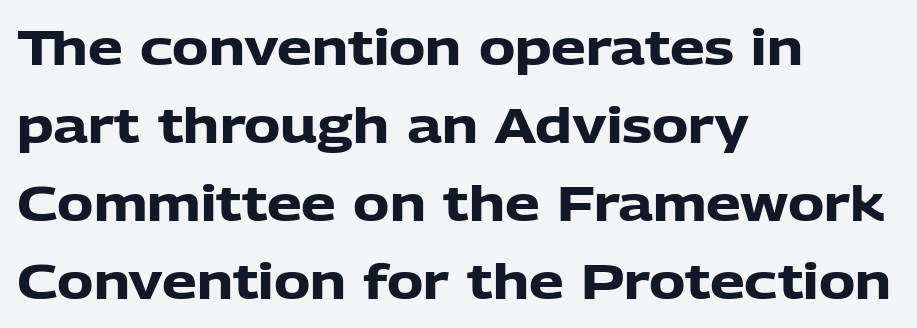
{"serif": "no", "italic": "no", "bold": "yes", "weight": "heavy", "width": "normal", "stroke_contrast": "low", "x_height": "medium", "monospaced": "no", "underline": "no", "align": "left", "line_spacing": "normal", "line_spacing_ratio": 1.59, "letter_spacing": "normal", "letter_spacing_em": 0.0, "glyph_px": 49}
